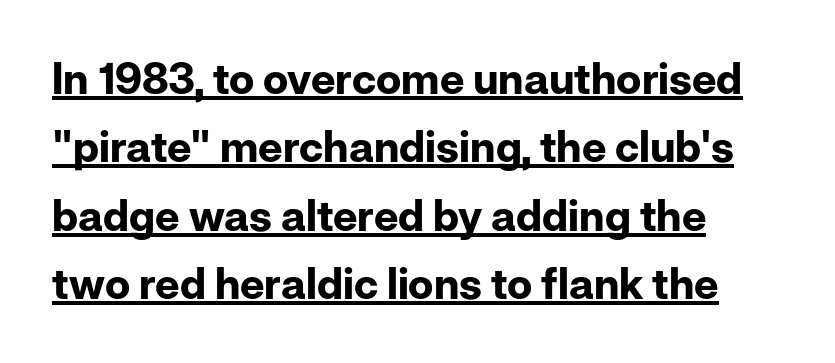
The image shows 43 px bold sans-serif type, upright; set left-aligned, normal line spacing (1.59x), normal letter spacing, underlined; low stroke contrast and a medium x-height.
